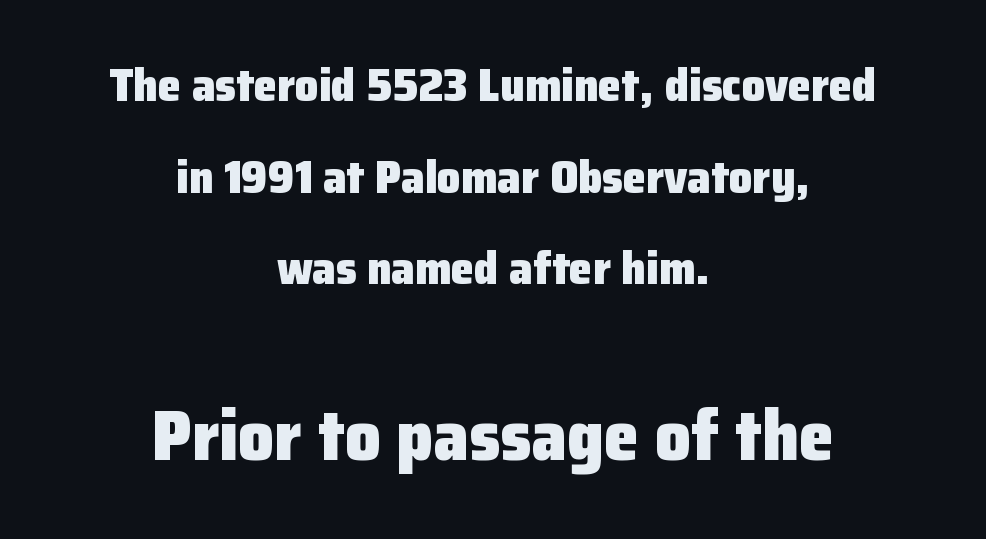
The image shows 71 px heavy sans-serif type, upright; set centered, loose line spacing (1.95x), normal letter spacing, not underlined; the second (bottom) block is 1.51x larger; low stroke contrast and a medium x-height.
